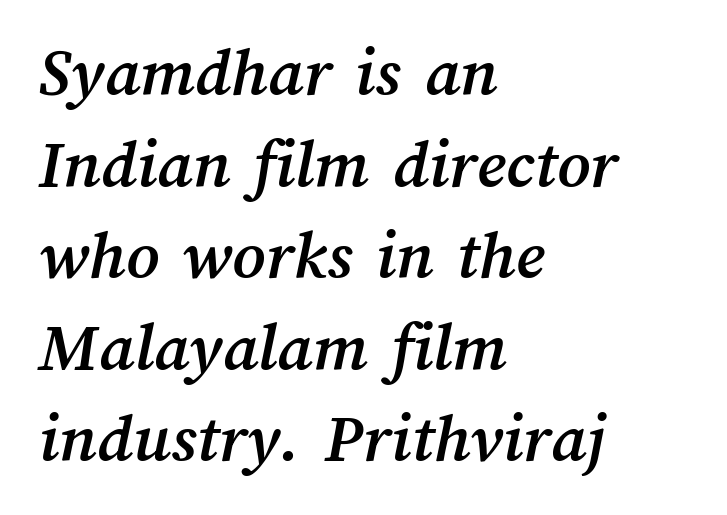
Q: Is the text underlined? A: No.
Q: How is the paragraph aligned? A: Left-aligned.
Q: Is the spacing between letters normal or unusually wide? A: Normal.
Q: Is the spacing between lines tight, normal or loose? A: Normal.
Q: Width (condensed, normal, or wide)? A: Normal.
Q: Stroke contrast? A: Medium.
Q: x-height? A: Medium.
Q: Monospaced? A: No.
